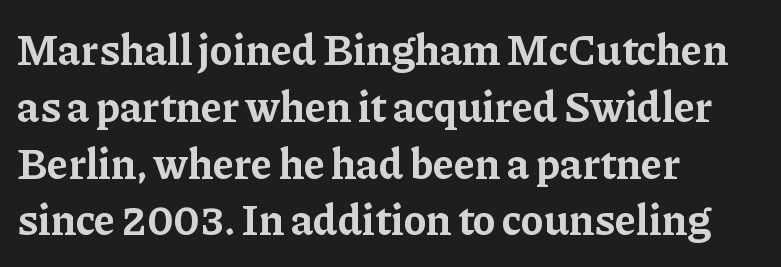
{"serif": "yes", "italic": "no", "bold": "yes", "weight": "bold", "width": "normal", "stroke_contrast": "low", "x_height": "medium", "monospaced": "no", "underline": "no", "align": "left", "line_spacing": "normal", "line_spacing_ratio": 1.32, "letter_spacing": "normal", "letter_spacing_em": 0.0, "glyph_px": 43}
